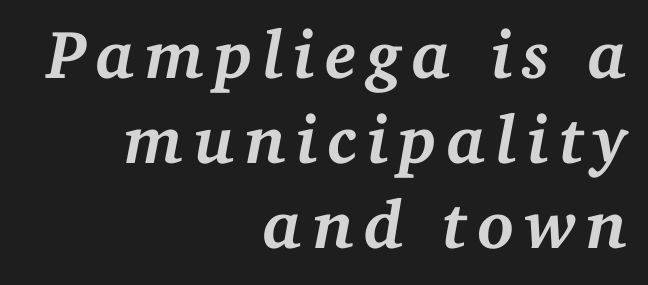
Q: Is the text bold? A: Yes.
Q: Is the text italic (slanted)? A: Yes, it leans right by about 11 degrees.
Q: Is the typeface a serif or a sans-serif typeface? A: Serif.
Q: Is the text underlined? A: No.
Q: How is the paragraph aligned? A: Right-aligned.
Q: Is the spacing between lines tight, normal or loose? A: Normal.
Q: Width (condensed, normal, or wide)? A: Normal.
Q: Stroke contrast? A: Medium.
Q: x-height? A: Medium.
Q: Monospaced? A: No.
